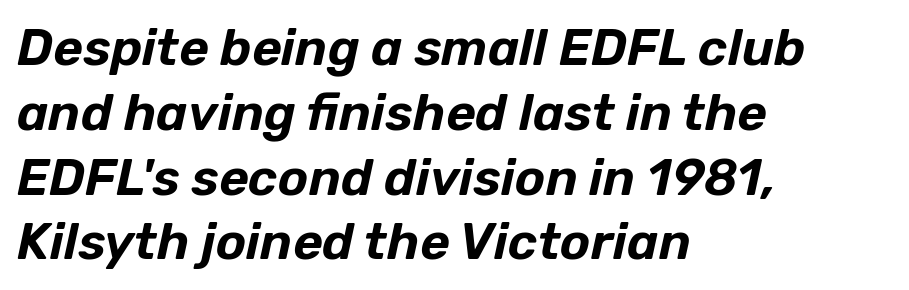
{"italic": "yes", "lean": "right", "slant_degrees": 12, "width": "normal", "stroke_contrast": "low", "x_height": "medium", "monospaced": "no", "underline": "no", "align": "left", "line_spacing": "normal", "line_spacing_ratio": 1.27, "letter_spacing": "normal", "letter_spacing_em": 0.0, "glyph_px": 51}
